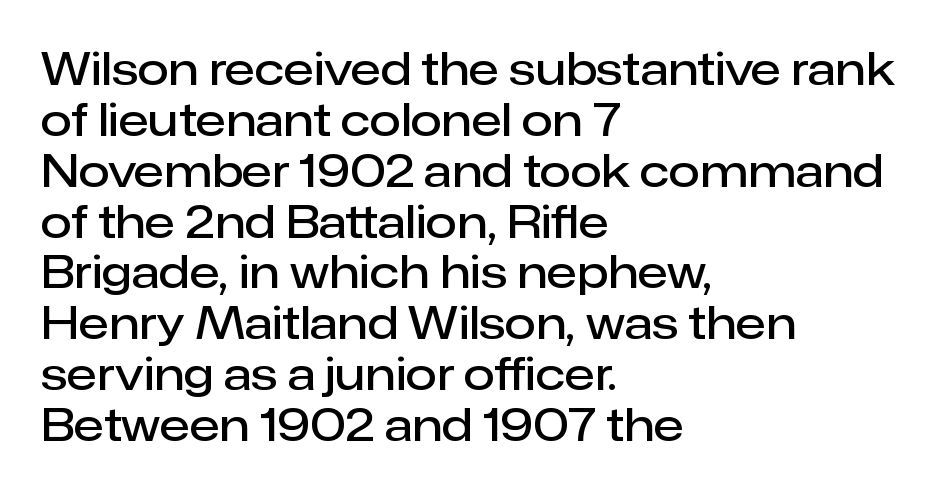
Q: Is the text bold? A: Semi-bold.
Q: Is the text italic (slanted)? A: No, it is upright.
Q: Is the typeface a serif or a sans-serif typeface? A: Sans-serif.
Q: Is the text underlined? A: No.
Q: How is the paragraph aligned? A: Left-aligned.
Q: Is the spacing between letters normal or unusually wide? A: Normal.
Q: Is the spacing between lines tight, normal or loose? A: Tight.
Q: Width (condensed, normal, or wide)? A: Normal.
Q: Stroke contrast? A: Low.
Q: x-height? A: Medium.
Q: Monospaced? A: No.
